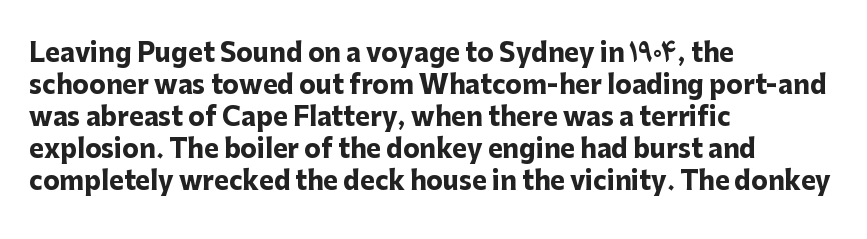
The typesetter chose a ragged-right arrangement here. The line texture is even and compact thanks to regular tracking. Summary of weight: heavy, a full bold. Vertically, the passage feels balanced, rows spaced as you'd expect. In terms of posture, this sample is upright.
